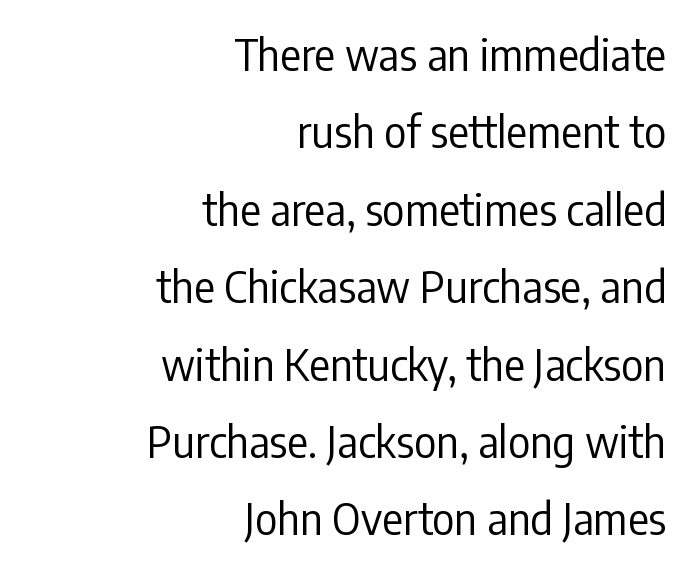
{"serif": "no", "italic": "no", "bold": "no", "weight": "regular", "width": "condensed", "stroke_contrast": "low", "x_height": "medium", "monospaced": "no", "underline": "no", "align": "right", "line_spacing_ratio": 1.8, "letter_spacing": "normal", "letter_spacing_em": 0.0, "glyph_px": 43}
